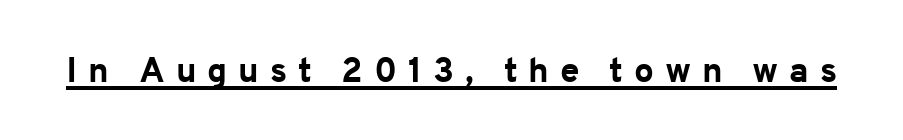
{"serif": "no", "italic": "no", "bold": "yes", "weight": "bold", "width": "normal", "stroke_contrast": "low", "x_height": "medium", "monospaced": "no", "underline": "yes", "letter_spacing": "wide", "letter_spacing_em": 0.31, "glyph_px": 35}
